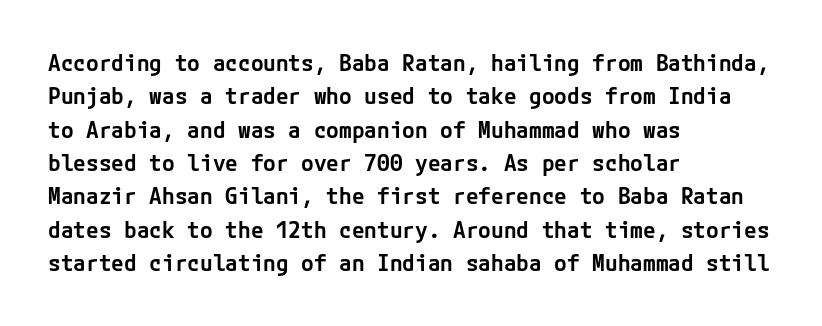
{"italic": "no", "bold": "semi", "underline": "no", "align": "left", "line_spacing": "normal", "line_spacing_ratio": 1.45, "letter_spacing": "normal", "letter_spacing_em": 0.0, "glyph_px": 23}
